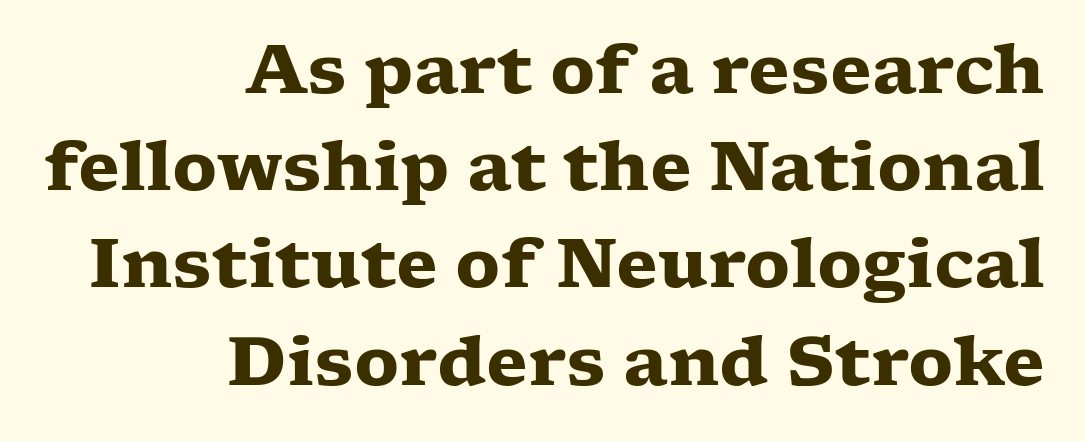
{"serif": "yes", "italic": "no", "bold": "yes", "weight": "heavy", "width": "wide", "stroke_contrast": "low", "x_height": "medium", "monospaced": "no", "underline": "no", "align": "right", "line_spacing": "normal", "line_spacing_ratio": 1.43, "letter_spacing": "normal", "letter_spacing_em": 0.0, "glyph_px": 68}
